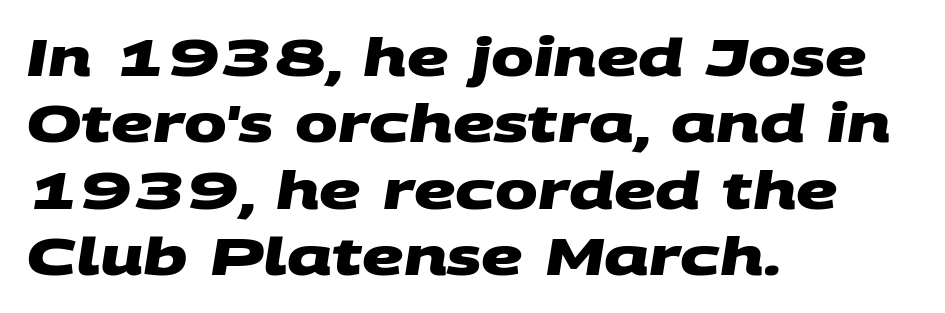
Q: Is the text bold? A: Yes.
Q: Is the typeface a serif or a sans-serif typeface? A: Sans-serif.
Q: Is the text underlined? A: No.
Q: How is the paragraph aligned? A: Left-aligned.
Q: Is the spacing between letters normal or unusually wide? A: Normal.
Q: Is the spacing between lines tight, normal or loose? A: Normal.
Q: Width (condensed, normal, or wide)? A: Wide.
Q: Stroke contrast? A: Medium.
Q: x-height? A: Large.
Q: Monospaced? A: No.
